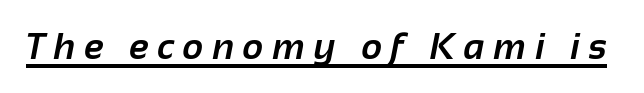
Q: Is the text bold? A: Yes.
Q: Is the typeface a serif or a sans-serif typeface? A: Sans-serif.
Q: Is the text underlined? A: Yes.
Q: Is the spacing between letters normal or unusually wide? A: Unusually wide.
Q: Width (condensed, normal, or wide)? A: Normal.
Q: Stroke contrast? A: Low.
Q: x-height? A: Medium.
Q: Monospaced? A: No.
